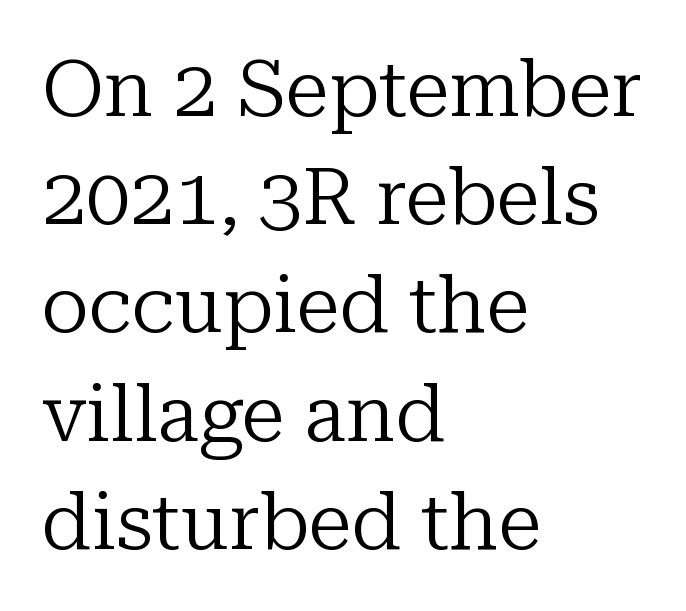
Q: Is the text bold? A: No.
Q: Is the text italic (slanted)? A: No, it is upright.
Q: Is the typeface a serif or a sans-serif typeface? A: Serif.
Q: Is the text underlined? A: No.
Q: How is the paragraph aligned? A: Left-aligned.
Q: Is the spacing between letters normal or unusually wide? A: Normal.
Q: Is the spacing between lines tight, normal or loose? A: Normal.
Q: Width (condensed, normal, or wide)? A: Normal.
Q: Stroke contrast? A: Low.
Q: x-height? A: Medium.
Q: Monospaced? A: No.
